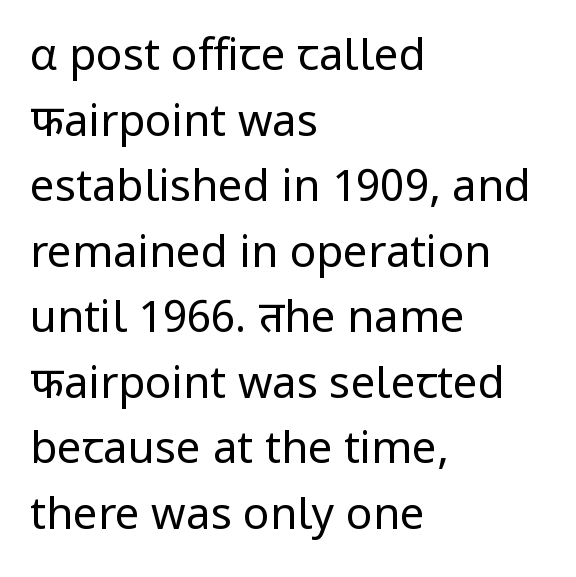
{"serif": "no", "italic": "no", "bold": "no", "weight": "regular", "width": "normal", "stroke_contrast": "low", "x_height": "medium", "monospaced": "no", "underline": "no", "align": "left", "line_spacing": "normal", "line_spacing_ratio": 1.49, "letter_spacing": "normal", "letter_spacing_em": 0.0, "glyph_px": 44}
